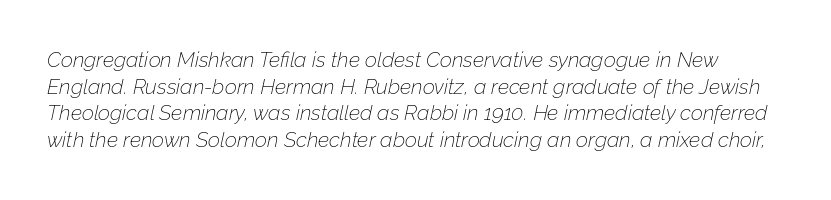
{"italic": "yes", "lean": "right", "slant_degrees": 12, "bold": "no", "underline": "no", "line_spacing": "normal", "line_spacing_ratio": 1.27, "letter_spacing": "normal", "letter_spacing_em": 0.0, "glyph_px": 21}
